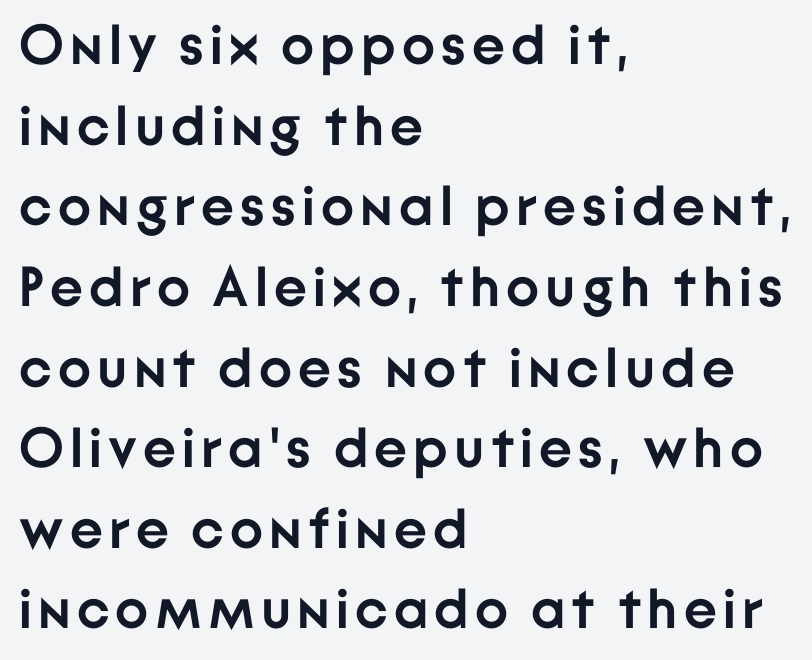
The image shows 56 px semibold sans-serif type, upright; set left-aligned, normal line spacing (1.44x), not underlined; low stroke contrast and a medium x-height.
